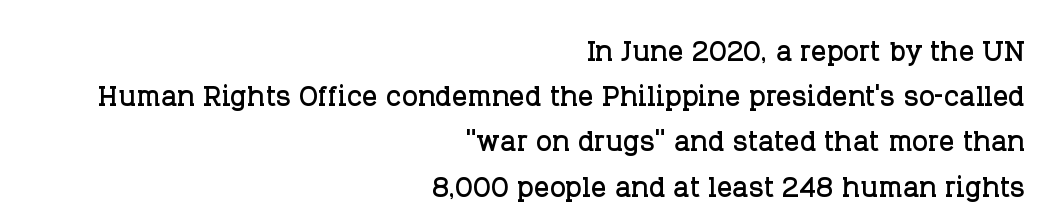
The image shows 38 px serif type, upright; set right-aligned, line spacing 1.19x, normal letter spacing, not underlined; low stroke contrast and a large x-height.
